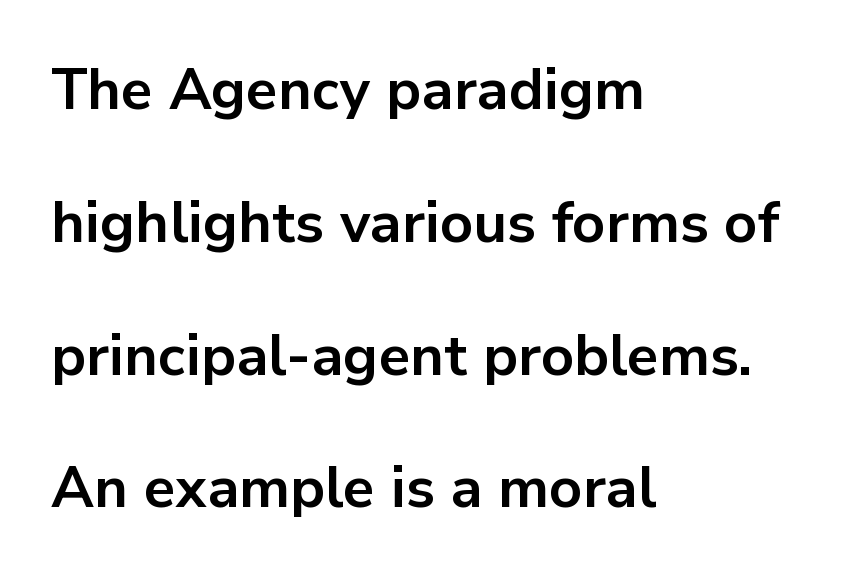
Q: Is the text bold? A: Yes.
Q: Is the text italic (slanted)? A: No, it is upright.
Q: Is the typeface a serif or a sans-serif typeface? A: Sans-serif.
Q: Is the text underlined? A: No.
Q: How is the paragraph aligned? A: Left-aligned.
Q: Is the spacing between letters normal or unusually wide? A: Normal.
Q: Is the spacing between lines tight, normal or loose? A: Loose.
Q: Width (condensed, normal, or wide)? A: Normal.
Q: Stroke contrast? A: Low.
Q: x-height? A: Medium.
Q: Monospaced? A: No.
